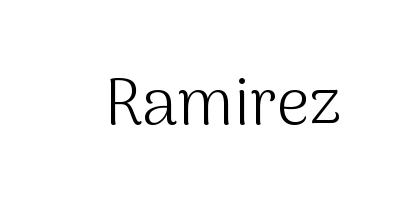
The image shows 65 px light sans-serif type, upright; set normal letter spacing, not underlined; medium stroke contrast and a medium x-height.
